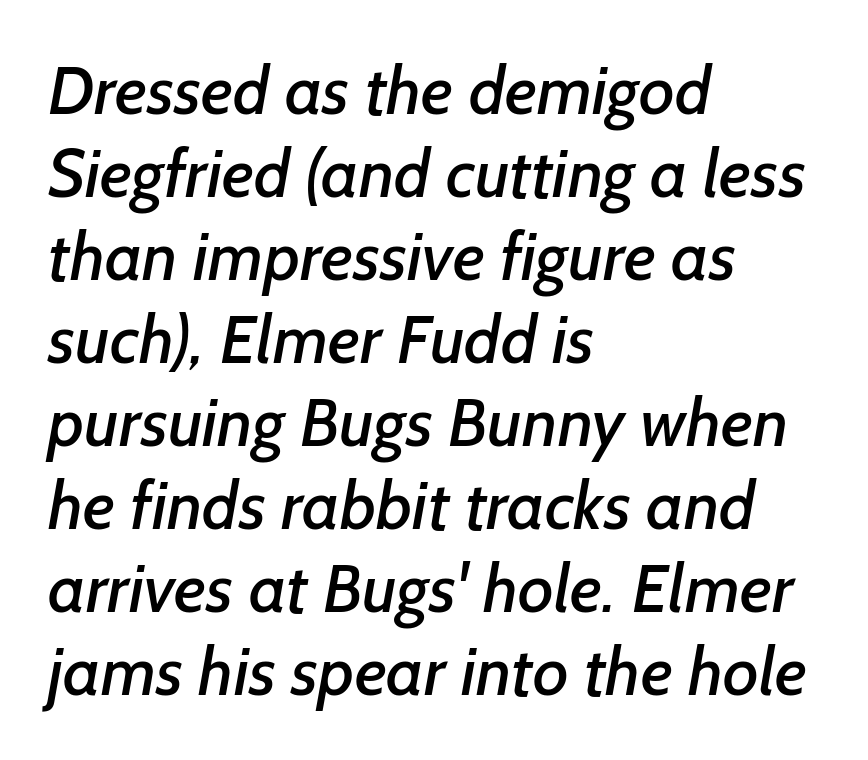
Q: Is the typeface a serif or a sans-serif typeface? A: Sans-serif.
Q: Is the text underlined? A: No.
Q: How is the paragraph aligned? A: Left-aligned.
Q: Is the spacing between letters normal or unusually wide? A: Normal.
Q: Width (condensed, normal, or wide)? A: Normal.
Q: Stroke contrast? A: Low.
Q: x-height? A: Medium.
Q: Monospaced? A: No.
